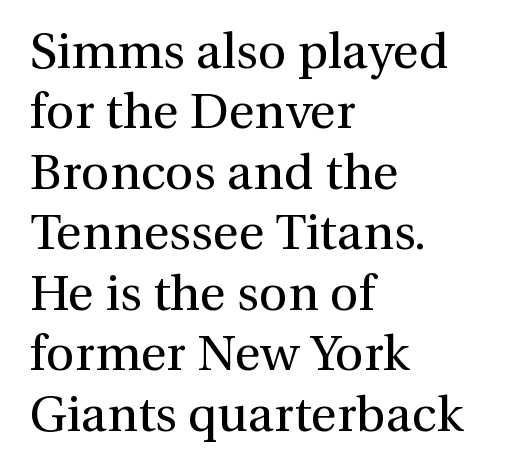
The image shows 50 px regular-weight serif type, upright; set left-aligned, line spacing 1.21x, normal letter spacing, not underlined; medium stroke contrast and a medium x-height.
